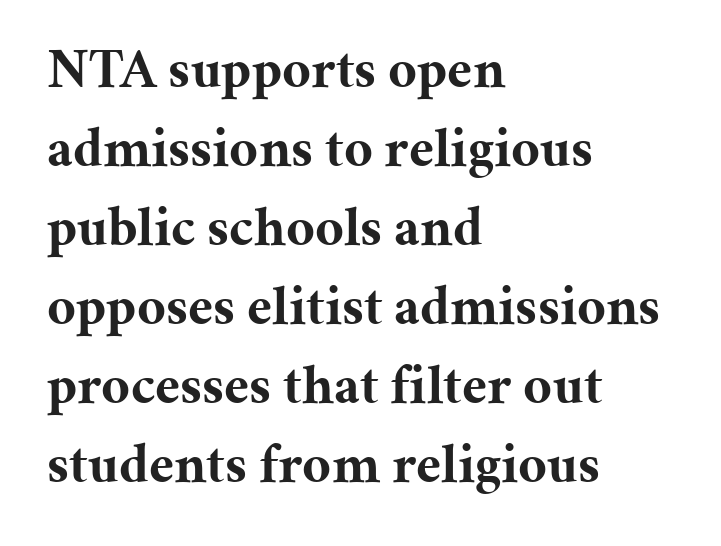
The image shows 56 px bold serif type, upright; set left-aligned, normal line spacing (1.41x), normal letter spacing, not underlined; medium stroke contrast and a medium x-height.
